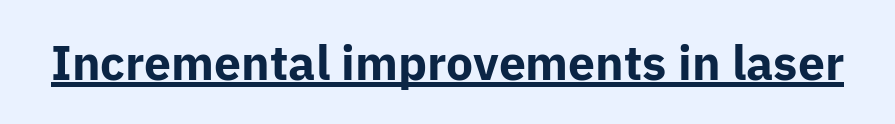
Heavy, bold letterforms. A baseline rule has been typeset under these characters. Compared with typical body copy, the letter spacing here is the same. These lines are rendered in a variable-pitch font.
